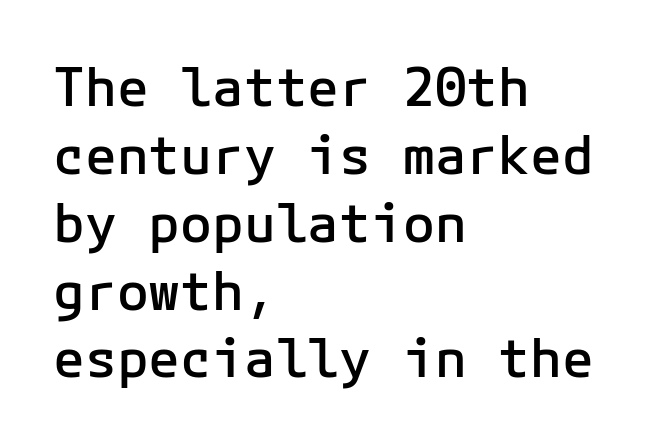
Q: Is the text bold? A: Semi-bold.
Q: Is the text italic (slanted)? A: No, it is upright.
Q: Is the typeface a serif or a sans-serif typeface? A: Sans-serif.
Q: Is the text underlined? A: No.
Q: How is the paragraph aligned? A: Left-aligned.
Q: Is the spacing between letters normal or unusually wide? A: Normal.
Q: Is the spacing between lines tight, normal or loose? A: Normal.
Q: Width (condensed, normal, or wide)? A: Normal.
Q: Stroke contrast? A: Low.
Q: x-height? A: Medium.
